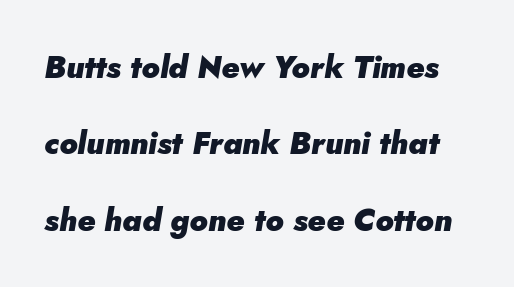
{"italic": "yes", "lean": "right", "slant_degrees": 5, "bold": "yes", "weight": "heavy", "width": "normal", "stroke_contrast": "low", "x_height": "small", "monospaced": "no", "underline": "no", "line_spacing": "loose", "line_spacing_ratio": 2.46, "letter_spacing": "normal", "letter_spacing_em": 0.0, "glyph_px": 31}
